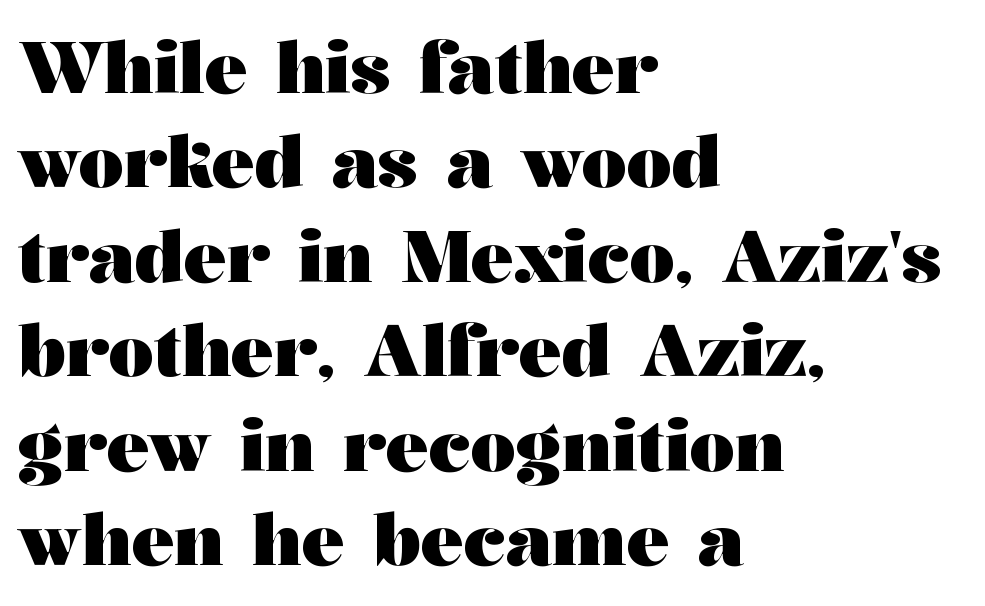
Think of a printed novel: that variable character pitch is what you see here. Examine the stroke ends and you'll spot serifs. Posture: upright roman. Teacher's note: observe the even left margin — that is flush-left alignment.
